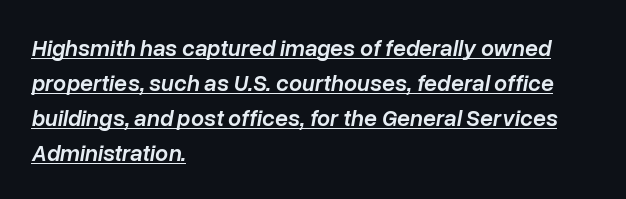
Looks like someone drew a line under every word here. Horizontal bands of white between lines are of average thickness. Visually the block forms a straight wall on the left and a jagged coastline on the right. The axis of the letterforms is tilted away from vertical.
